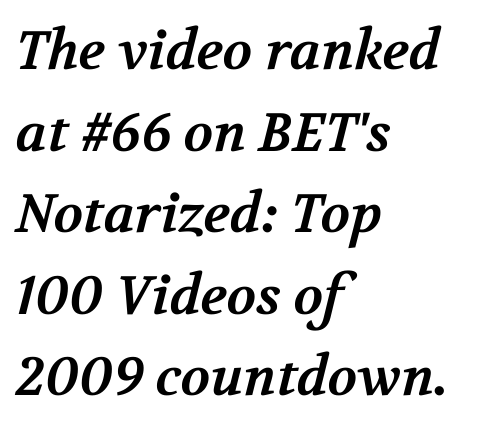
Casual observation: everything's shoved over to the left. Looks like regular typesetting: each glyph gets only the width it needs. Here the glyphs are tracked normally, forming tight word shapes. Rows of type keep a routine distance in the vertical direction. Underline: absent.
